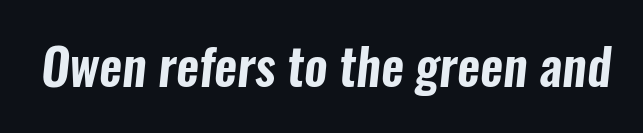
This sample uses plain, unmodified letter spacing. No feet cap the strokes, marking this as sans-serif type. Proportional: the letters do not fall into vertical columns. Plain, unruled lines of type.
